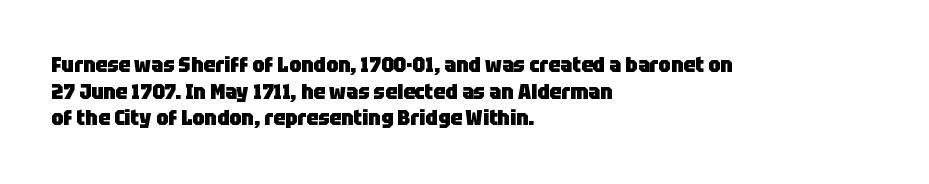
{"italic": "no", "bold": "yes", "underline": "no", "align": "left", "line_spacing": "normal", "line_spacing_ratio": 1.27, "letter_spacing": "normal", "letter_spacing_em": 0.0, "glyph_px": 21}
